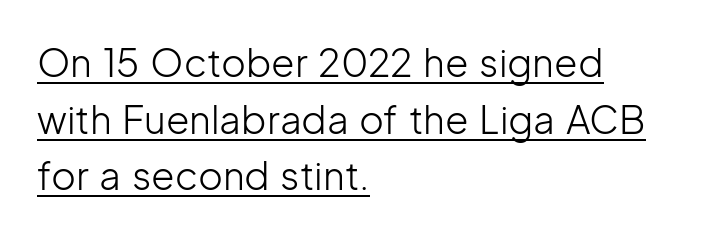
Q: Is the text bold? A: No.
Q: Is the text italic (slanted)? A: No, it is upright.
Q: Is the typeface a serif or a sans-serif typeface? A: Sans-serif.
Q: Is the text underlined? A: Yes.
Q: How is the paragraph aligned? A: Left-aligned.
Q: Is the spacing between letters normal or unusually wide? A: Normal.
Q: Is the spacing between lines tight, normal or loose? A: Normal.
Q: Width (condensed, normal, or wide)? A: Normal.
Q: Stroke contrast? A: Low.
Q: x-height? A: Medium.
Q: Monospaced? A: No.
